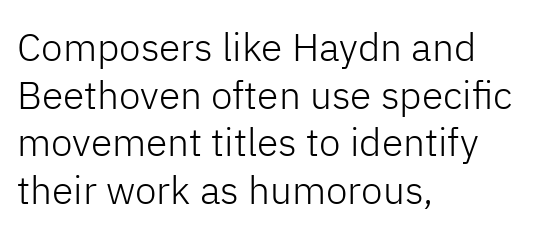
One-word summary of the alignment: left. The rendering uses natural spacing where letterforms have individual widths. Each word holds together tightly as a unit, with standard inter-letter gaps. The space directly below the letters is spotless. When letters stand straight like this, we call the style roman or upright.
